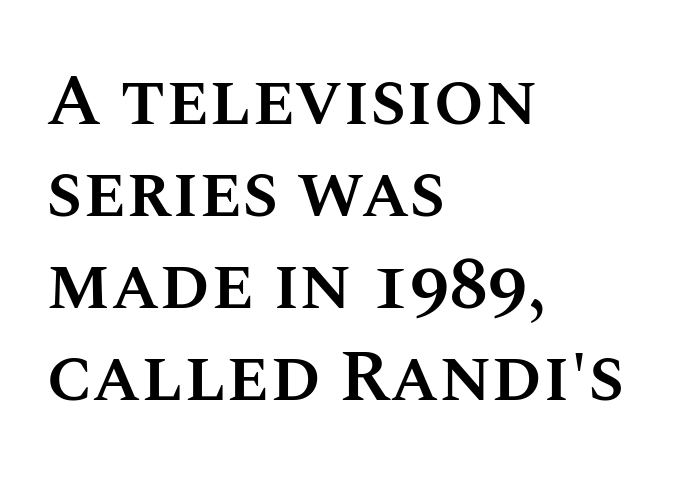
Vertical spacing — default. Rendered with straight, roman letterforms. The gaps between neighbouring characters are ordinary and unremarkable. Its strokes are somewhat broadened, the hallmark of semibold type. You could not count columns in this text — the font is proportionally spaced. The compositor pushed each line to the left boundary.
